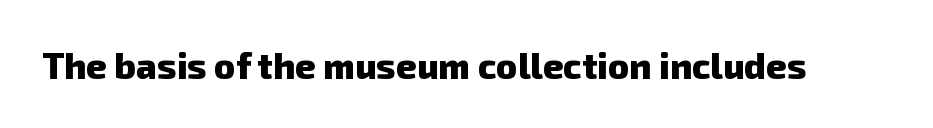
{"serif": "no", "bold": "yes", "weight": "heavy", "width": "normal", "stroke_contrast": "low", "x_height": "medium", "monospaced": "no", "underline": "no", "letter_spacing": "normal", "letter_spacing_em": 0.0, "glyph_px": 36}
